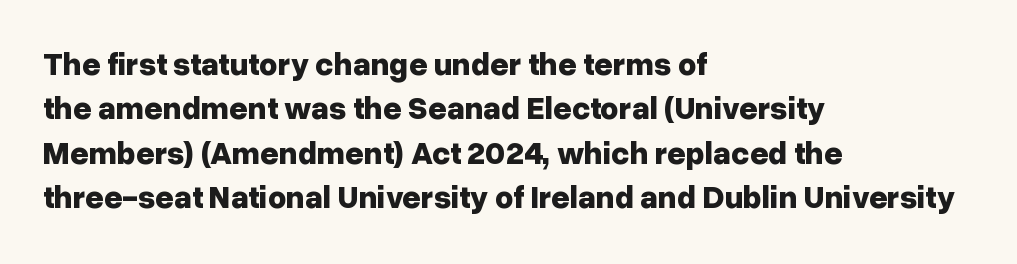
{"serif": "no", "italic": "no", "bold": "yes", "weight": "bold", "width": "normal", "stroke_contrast": "low", "x_height": "medium", "monospaced": "no", "underline": "no", "align": "left", "line_spacing": "normal", "line_spacing_ratio": 1.39, "letter_spacing": "normal", "letter_spacing_em": 0.0, "glyph_px": 32}
